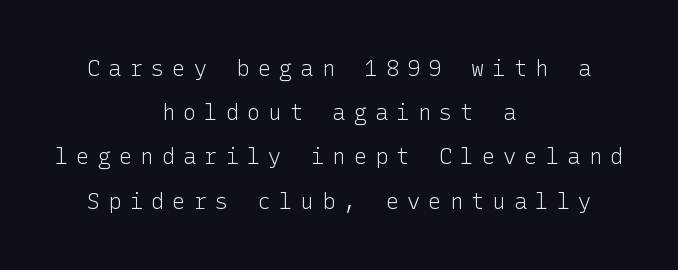
Q: Is the text bold? A: No.
Q: Is the text italic (slanted)? A: No, it is upright.
Q: Is the text underlined? A: No.
Q: How is the paragraph aligned? A: Centered.
Q: Is the spacing between letters normal or unusually wide? A: Unusually wide.
Q: Is the spacing between lines tight, normal or loose? A: Loose.
